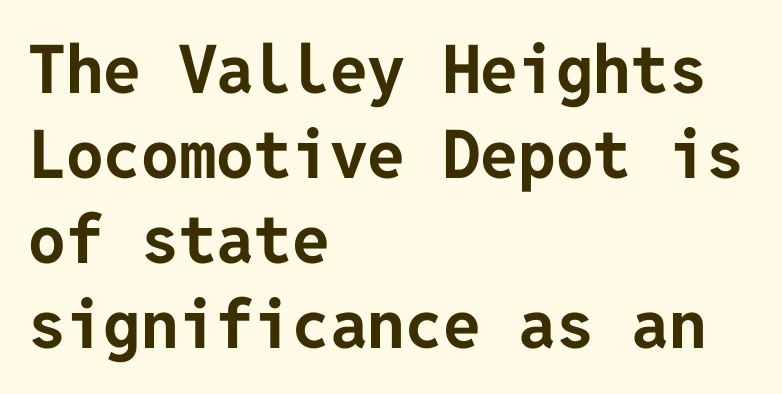
Q: Is the text bold? A: Yes.
Q: Is the text italic (slanted)? A: No, it is upright.
Q: Is the typeface a serif or a sans-serif typeface? A: Sans-serif.
Q: Is the text underlined? A: No.
Q: How is the paragraph aligned? A: Left-aligned.
Q: Is the spacing between letters normal or unusually wide? A: Normal.
Q: Is the spacing between lines tight, normal or loose? A: Normal.
Q: Width (condensed, normal, or wide)? A: Normal.
Q: Stroke contrast? A: Low.
Q: x-height? A: Medium.
